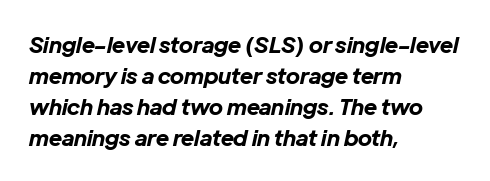
{"italic": "yes", "lean": "right", "slant_degrees": 12, "bold": "yes", "underline": "no", "align": "left", "line_spacing": "normal", "line_spacing_ratio": 1.41, "letter_spacing": "normal", "letter_spacing_em": 0.0, "glyph_px": 22}
